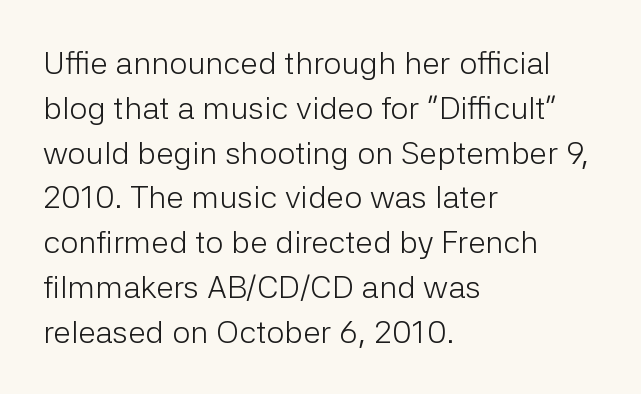
These lines are rendered in a variable-pitch font. Spacing between characters is what you'd get straight out of the box. The weight would be labelled regular, book, light, or lighter still. The specimen reads as upright at a glance. Bare-footed words on every line.
